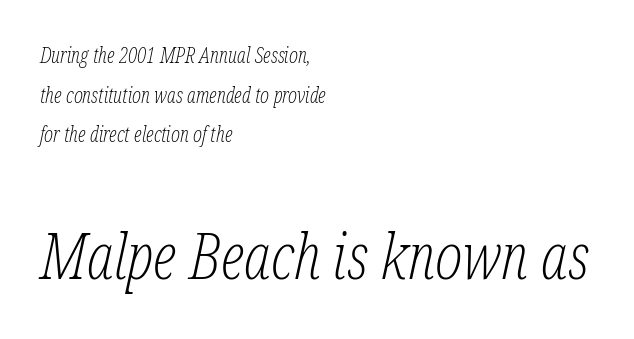
Each line starts at the same left margin while the right side varies. Each word holds together tightly as a unit, with standard inter-letter gaps. Of the two passages, the one underneath uses the larger point size. Is this a heavy cut? Hardly; it is regular or lighter. In terms of posture, this sample is oblique. The glyphs in this specimen are seriffed.
